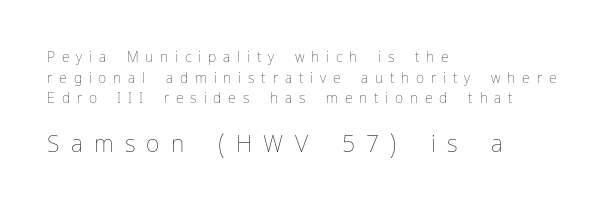
The image shows 23 px text type, upright; set left-aligned, normal line spacing (1.47x), unusually wide letter spacing (+0.49 em), not underlined; the second (bottom) block is 1.64x larger.
